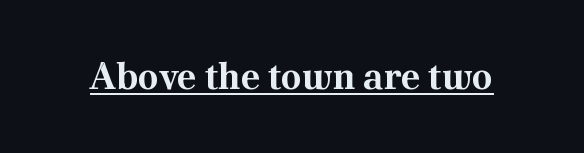
The font family rendered here belongs to the serif group. What decoration does the sample have? An underline. How are the letters spaced? Ordinarily, with no added tracking. The font is running at its bold setting. This is the regular roman posture of the typeface.
